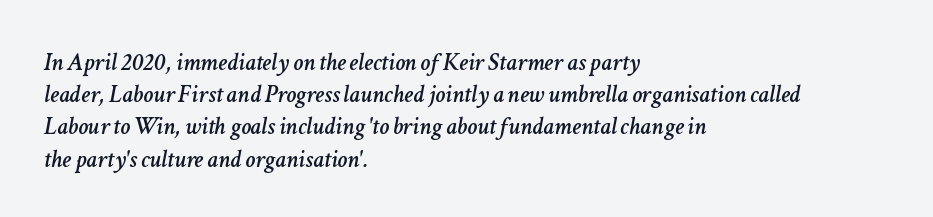
{"italic": "yes", "lean": "right", "slant_degrees": 11, "underline": "no", "align": "left", "line_spacing": "normal", "line_spacing_ratio": 1.29, "letter_spacing": "normal", "letter_spacing_em": 0.0, "glyph_px": 25}
